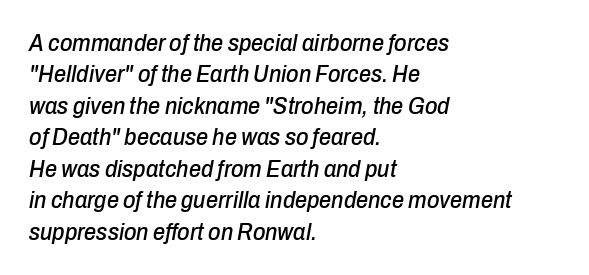
{"italic": "yes", "lean": "right", "slant_degrees": 10, "underline": "no", "align": "left", "line_spacing": "normal", "line_spacing_ratio": 1.31, "letter_spacing": "normal", "letter_spacing_em": 0.0, "glyph_px": 24}
